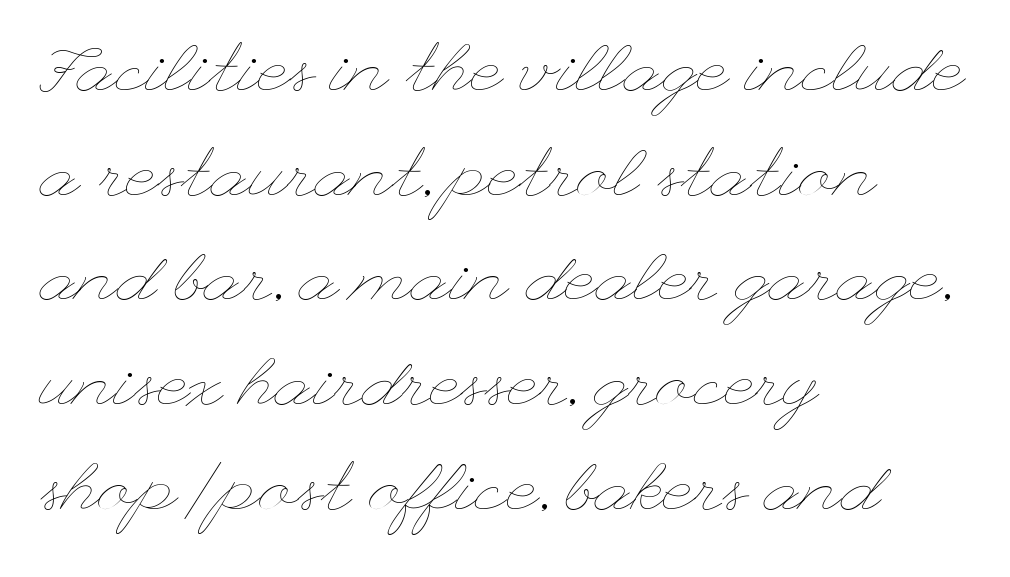
{"bold": "no", "weight": "thin", "width": "wide", "stroke_contrast": "low", "x_height": "small", "underline": "no", "align": "left", "line_spacing": "normal", "line_spacing_ratio": 1.54, "letter_spacing": "normal", "letter_spacing_em": 0.0, "glyph_px": 68}
